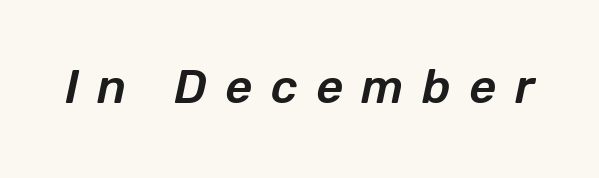
Q: Is the text italic (slanted)? A: Yes, it leans right by about 12 degrees.
Q: Is the text underlined? A: No.
Q: Is the spacing between letters normal or unusually wide? A: Unusually wide.
Q: Width (condensed, normal, or wide)? A: Normal.
Q: Stroke contrast? A: Low.
Q: x-height? A: Medium.
Q: Monospaced? A: No.
